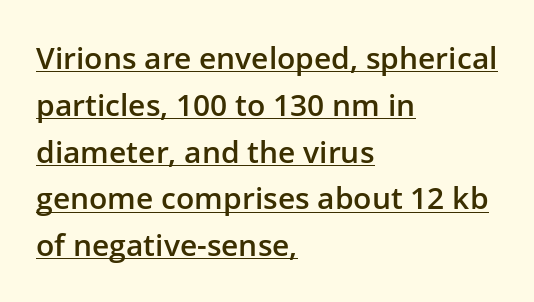
Q: Is the text bold? A: Semi-bold.
Q: Is the text italic (slanted)? A: No, it is upright.
Q: Is the typeface a serif or a sans-serif typeface? A: Sans-serif.
Q: Is the text underlined? A: Yes.
Q: How is the paragraph aligned? A: Left-aligned.
Q: Is the spacing between letters normal or unusually wide? A: Normal.
Q: Is the spacing between lines tight, normal or loose? A: Normal.
Q: Width (condensed, normal, or wide)? A: Normal.
Q: Stroke contrast? A: Low.
Q: x-height? A: Medium.
Q: Monospaced? A: No.
